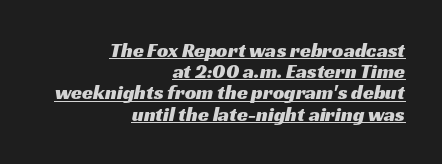
{"underline": "yes", "align": "right", "line_spacing": "tight", "line_spacing_ratio": 1.06, "letter_spacing": "normal", "letter_spacing_em": 0.0, "glyph_px": 20}
